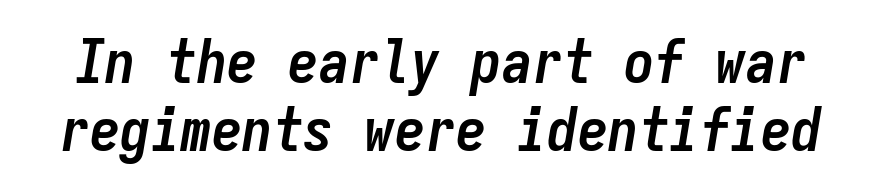
Q: Is the text bold? A: Yes.
Q: Is the text italic (slanted)? A: Yes, it leans right by about 9 degrees.
Q: Is the text underlined? A: No.
Q: Is the spacing between letters normal or unusually wide? A: Normal.
Q: Is the spacing between lines tight, normal or loose? A: Tight.
Q: Width (condensed, normal, or wide)? A: Condensed.
Q: Stroke contrast? A: Low.
Q: x-height? A: Medium.
Q: Monospaced? A: Yes.
